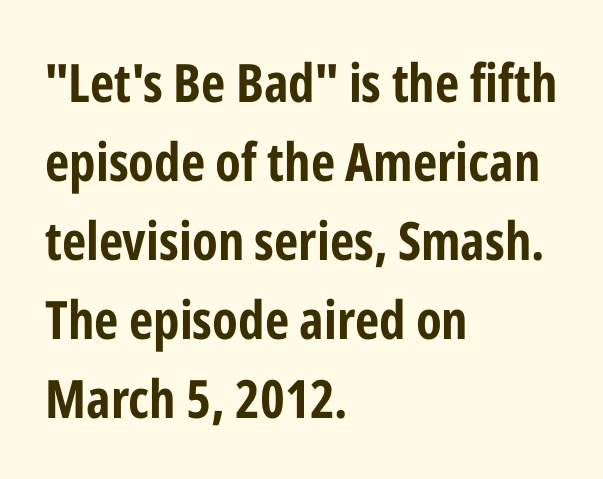
Q: Is the text bold? A: Yes.
Q: Is the text italic (slanted)? A: No, it is upright.
Q: Is the typeface a serif or a sans-serif typeface? A: Sans-serif.
Q: Is the text underlined? A: No.
Q: How is the paragraph aligned? A: Left-aligned.
Q: Is the spacing between letters normal or unusually wide? A: Normal.
Q: Is the spacing between lines tight, normal or loose? A: Normal.
Q: Width (condensed, normal, or wide)? A: Condensed.
Q: Stroke contrast? A: Low.
Q: x-height? A: Medium.
Q: Monospaced? A: No.
